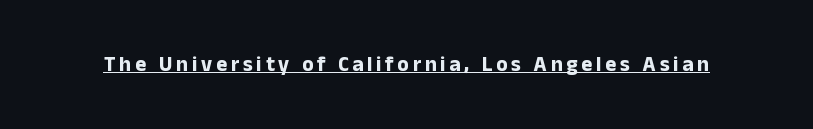
Do the letters lean? They stand straight. Compared with an ordinary text face, these strokes are far heavier — a full bold. Emphasis is given by a line drawn under the lettering.
